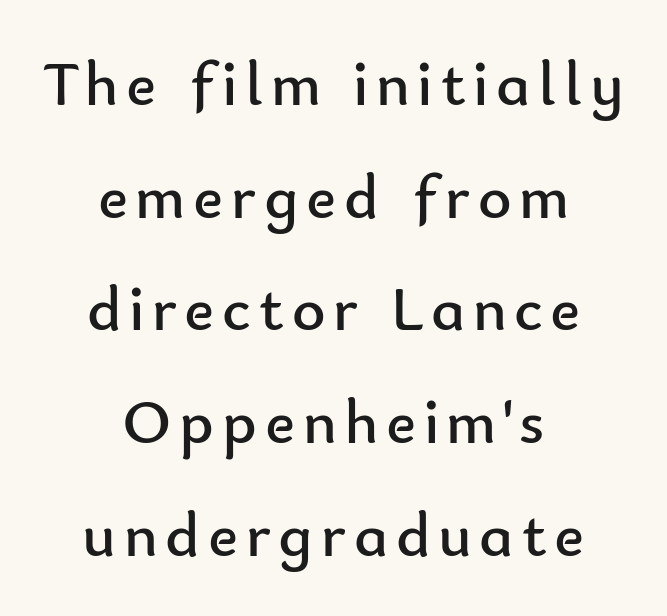
If you folded the block vertically in half, each line would mirror itself in length. Descenders hang freely into open space. Examine the stroke ends and you'll find no serifs. Think of a printed novel: that variable character pitch is what you see here. Summary of weight: not heavy and not bold. Every stem runs plumb, perpendicular to the baseline.
